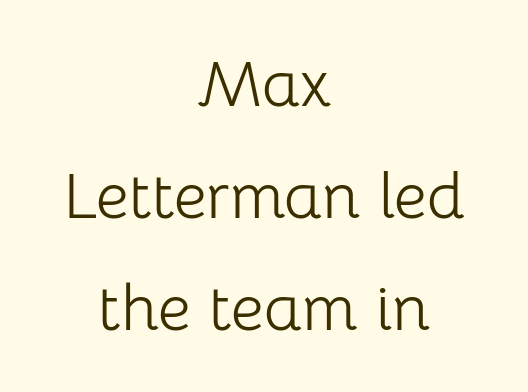
The image shows 65 px light sans-serif type, upright; set centered, line spacing 1.72x, normal letter spacing, not underlined; low stroke contrast and a medium x-height.
